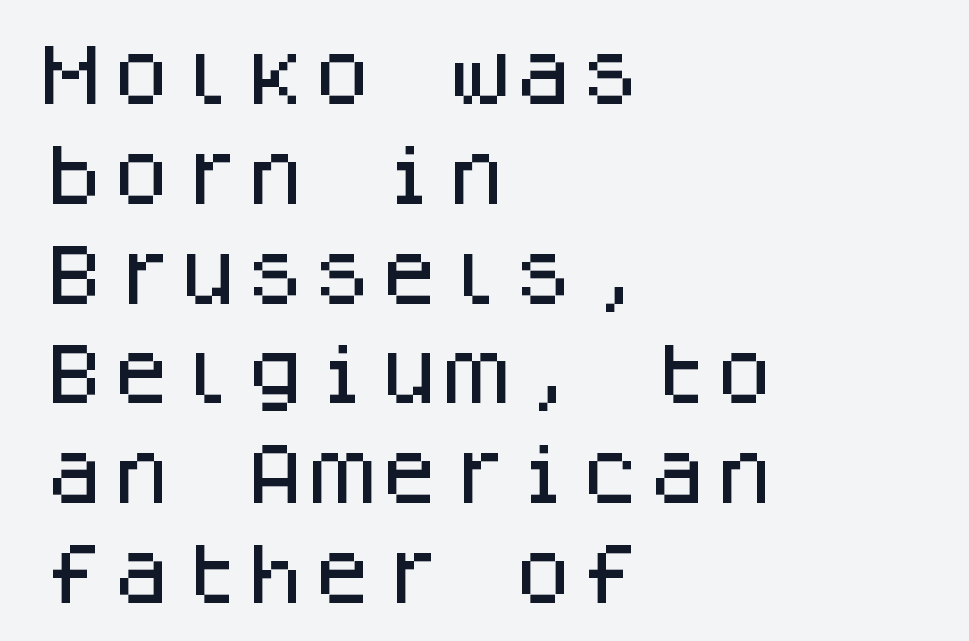
Q: Is the text italic (slanted)? A: No, it is upright.
Q: Is the typeface a serif or a sans-serif typeface? A: Sans-serif.
Q: Is the text underlined? A: No.
Q: How is the paragraph aligned? A: Left-aligned.
Q: Is the spacing between letters normal or unusually wide? A: Normal.
Q: Is the spacing between lines tight, normal or loose? A: Normal.
Q: Width (condensed, normal, or wide)? A: Normal.
Q: Stroke contrast? A: Low.
Q: x-height? A: Large.
Q: Monospaced? A: Yes.
